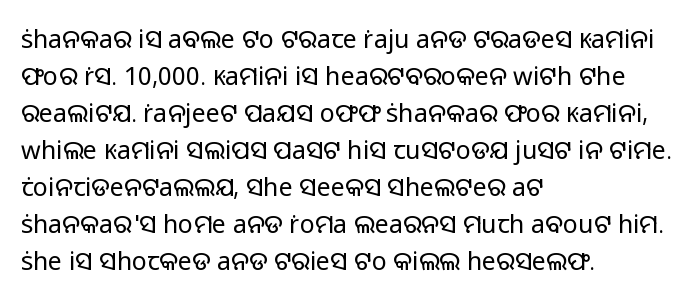
Q: Is the text bold? A: No.
Q: Is the text italic (slanted)? A: No, it is upright.
Q: Is the text underlined? A: No.
Q: How is the paragraph aligned? A: Left-aligned.
Q: Is the spacing between letters normal or unusually wide? A: Normal.
Q: Is the spacing between lines tight, normal or loose? A: Normal.
